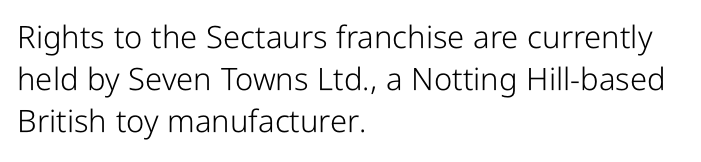
The image shows 31 px light, condensed sans-serif type, upright; set left-aligned, normal line spacing (1.35x), normal letter spacing, not underlined; low stroke contrast and a medium x-height.
